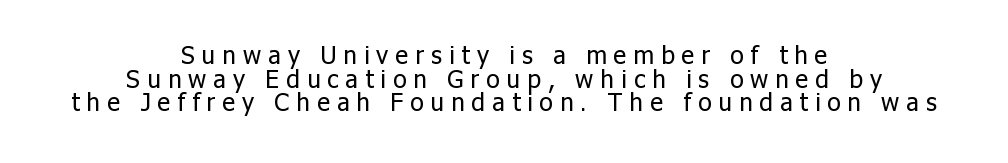
The image shows 25 px text type, upright; set centered, tight line spacing (0.95x), unusually wide letter spacing (+0.28 em), not underlined.
